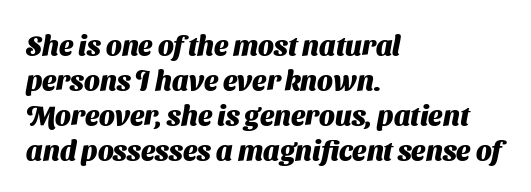
Q: Is the text bold? A: Yes.
Q: Is the typeface a serif or a sans-serif typeface? A: Sans-serif.
Q: Is the text underlined? A: No.
Q: How is the paragraph aligned? A: Left-aligned.
Q: Is the spacing between letters normal or unusually wide? A: Normal.
Q: Is the spacing between lines tight, normal or loose? A: Normal.
Q: Width (condensed, normal, or wide)? A: Normal.
Q: Stroke contrast? A: Medium.
Q: x-height? A: Medium.
Q: Monospaced? A: No.
